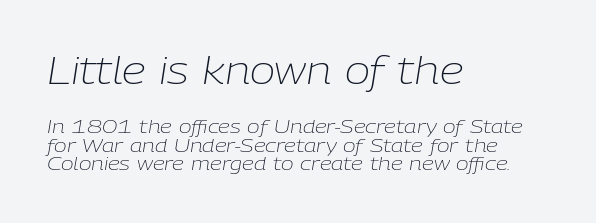
The glyphs look as if they've been sheared to an angle. Beneath every word, the page is bare. In this sample the first text group is rendered at the bigger scale. Is this a fixed-width face? No — the glyphs have proportional, varying widths. Tracking value appears to be zero — textbook default spacing.
